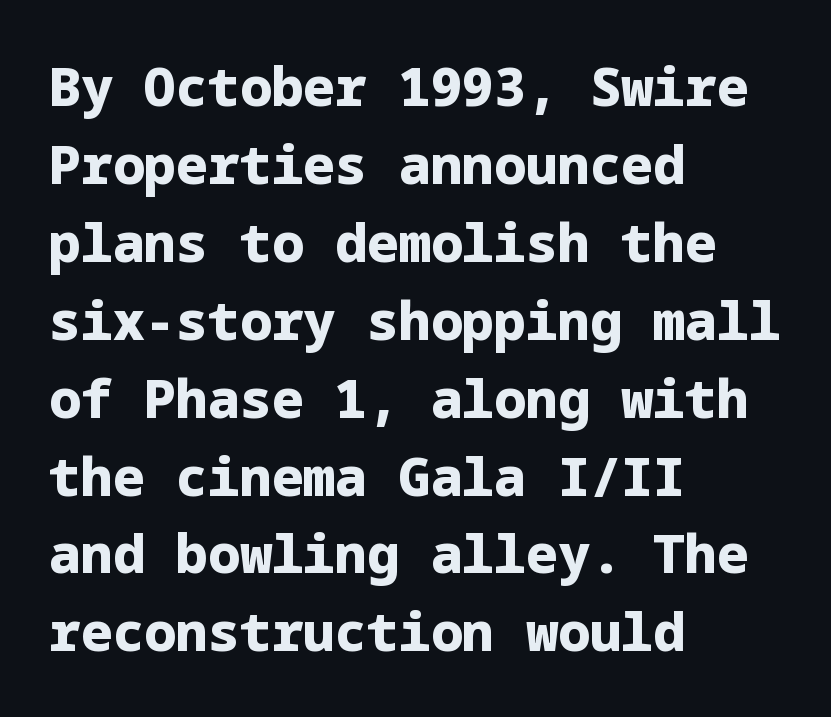
The image shows 53 px heavy sans-serif type, upright; set left-aligned, normal line spacing (1.47x), normal letter spacing, not underlined; low stroke contrast and a medium x-height.
